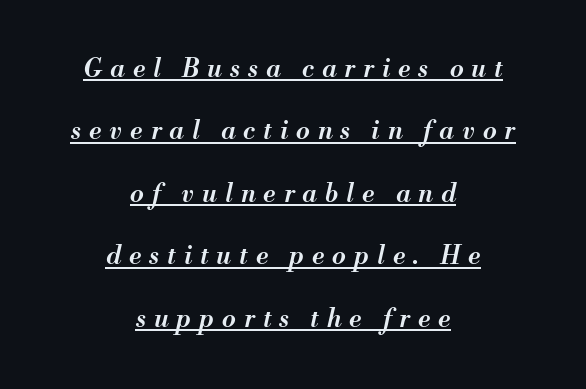
{"italic": "yes", "lean": "right", "slant_degrees": 13, "bold": "semi", "underline": "yes", "align": "center", "line_spacing": "loose", "line_spacing_ratio": 2.5, "letter_spacing": "wide", "letter_spacing_em": 0.32, "glyph_px": 25}
